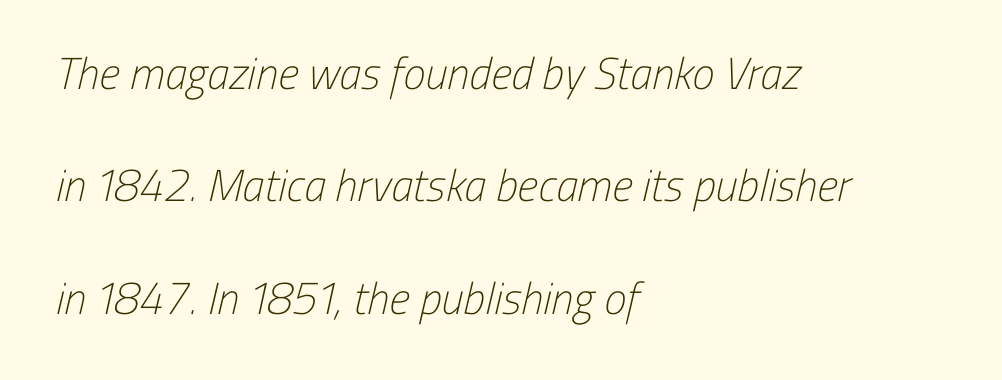
Q: Is the text bold? A: No.
Q: Is the typeface a serif or a sans-serif typeface? A: Sans-serif.
Q: Is the text underlined? A: No.
Q: How is the paragraph aligned? A: Left-aligned.
Q: Is the spacing between letters normal or unusually wide? A: Normal.
Q: Is the spacing between lines tight, normal or loose? A: Loose.
Q: Width (condensed, normal, or wide)? A: Condensed.
Q: Stroke contrast? A: Low.
Q: x-height? A: Medium.
Q: Monospaced? A: No.
